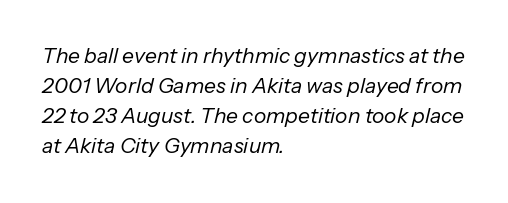
The image shows 21 px text type, italic (leaning right); set left-aligned, normal line spacing (1.43x), normal letter spacing, not underlined.
